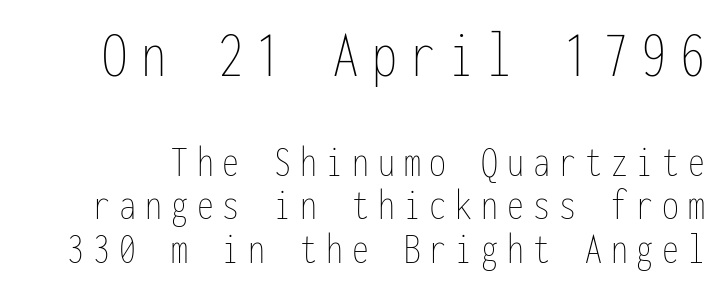
Think standard paragraph weight, or any step lighter than that. Spacing verdict: monospaced, one width for all characters. Each row of text sits above clean, open space. A typesetter would call this leading minimal, almost set solid. The emphasis by scale lands on block number one, above. Nope, not italic — everything's standing straight.
